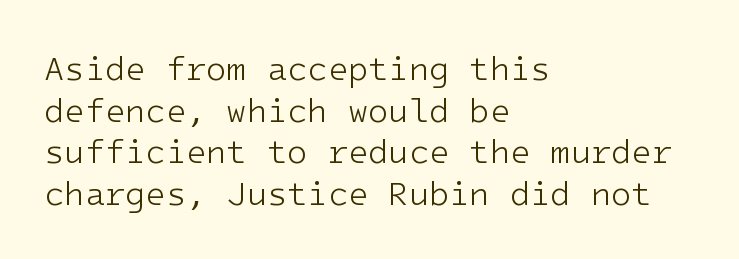
Is the block centered? No — it sits flush against the left margin. This sample uses an upright cut, with every glyph sitting square on the baseline. Weight: regular or lighter. Typographically, this falls in the sans-serif category. Lines of text with bare space underneath.
